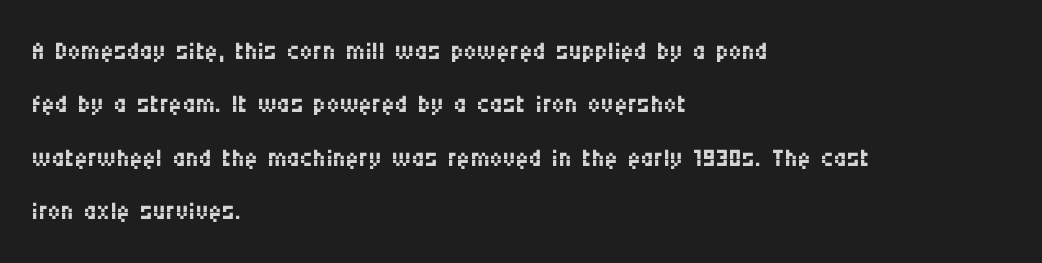
The image shows 36 px regular-weight, condensed sans-serif type, upright; set left-aligned, normal line spacing (1.48x), normal letter spacing, not underlined; medium stroke contrast and a large x-height.
